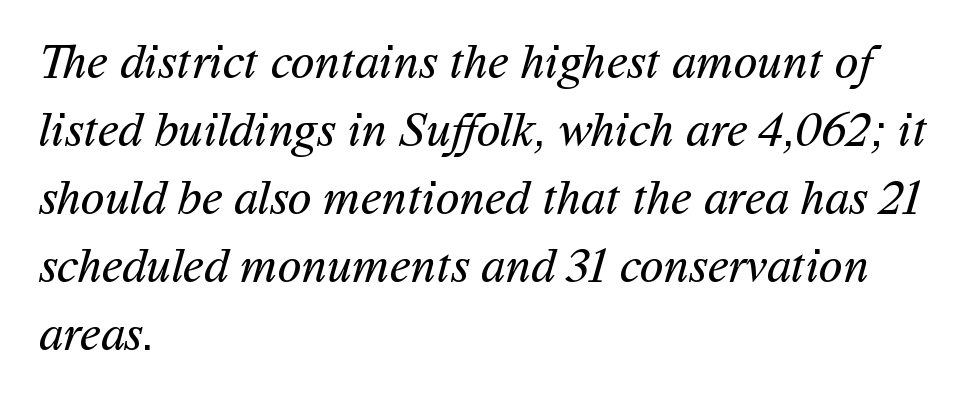
Q: Is the text bold? A: No.
Q: Is the typeface a serif or a sans-serif typeface? A: Sans-serif.
Q: Is the text underlined? A: No.
Q: How is the paragraph aligned? A: Left-aligned.
Q: Is the spacing between letters normal or unusually wide? A: Normal.
Q: Is the spacing between lines tight, normal or loose? A: Normal.
Q: Width (condensed, normal, or wide)? A: Normal.
Q: Stroke contrast? A: Medium.
Q: x-height? A: Medium.
Q: Monospaced? A: No.
